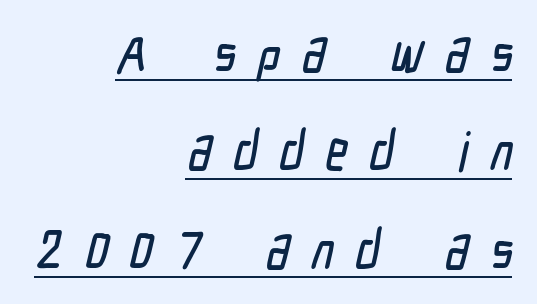
{"serif": "no", "width": "condensed", "stroke_contrast": "low", "x_height": "medium", "monospaced": "no", "underline": "yes", "align": "right", "line_spacing_ratio": 1.82, "letter_spacing": "wide", "letter_spacing_em": 0.4, "glyph_px": 54}
